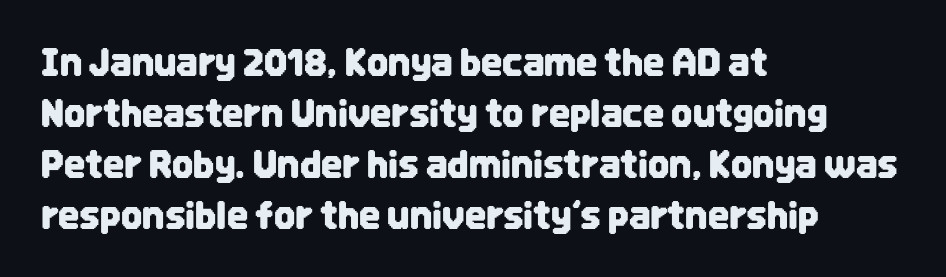
Q: Is the text italic (slanted)? A: No, it is upright.
Q: Is the typeface a serif or a sans-serif typeface? A: Sans-serif.
Q: Is the text underlined? A: No.
Q: How is the paragraph aligned? A: Left-aligned.
Q: Is the spacing between letters normal or unusually wide? A: Normal.
Q: Is the spacing between lines tight, normal or loose? A: Normal.
Q: Width (condensed, normal, or wide)? A: Condensed.
Q: Stroke contrast? A: Low.
Q: x-height? A: Large.
Q: Monospaced? A: No.
